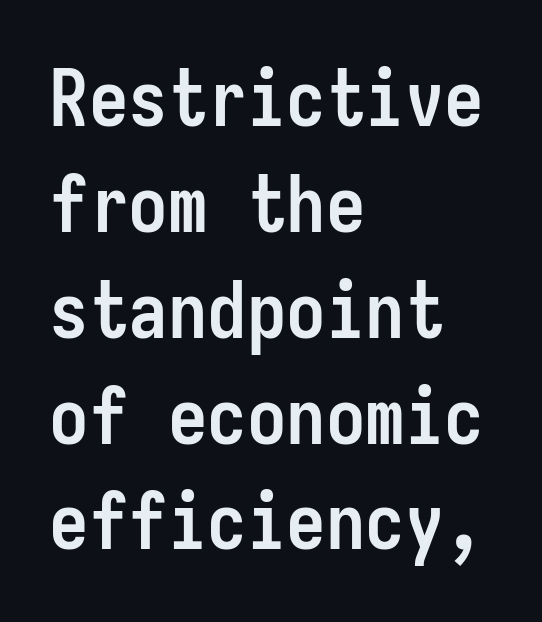
{"serif": "no", "italic": "no", "bold": "yes", "weight": "semibold", "width": "condensed", "stroke_contrast": "low", "x_height": "medium", "monospaced": "yes", "underline": "no", "align": "left", "line_spacing": "normal", "line_spacing_ratio": 1.34, "letter_spacing": "normal", "letter_spacing_em": 0.0, "glyph_px": 79}
